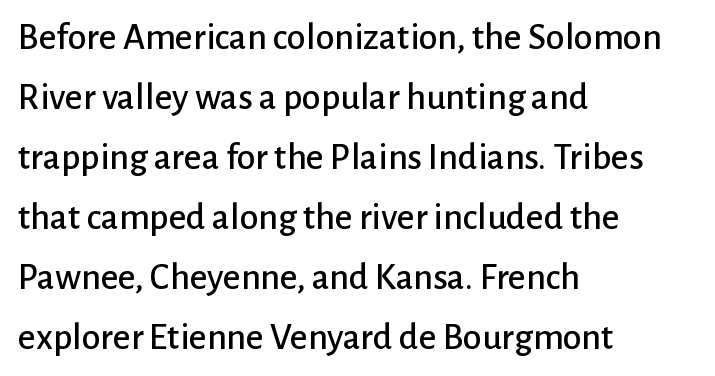
The designer went with a sans here, leaving each stem footless. Horizontal bands of white between lines are of average thickness. A typesetter would call this proportional, since set widths differ per character. A student would call this left alignment; a typographer would say flush left, rag right. Honestly, the letter spacing is just normal — you wouldn't notice it.
